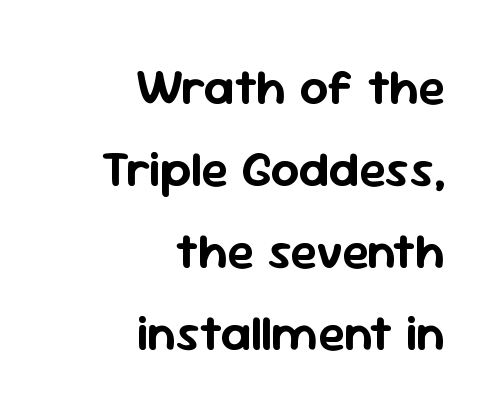
Q: Is the text italic (slanted)? A: No, it is upright.
Q: Is the typeface a serif or a sans-serif typeface? A: Sans-serif.
Q: Is the text underlined? A: No.
Q: How is the paragraph aligned? A: Right-aligned.
Q: Is the spacing between letters normal or unusually wide? A: Normal.
Q: Is the spacing between lines tight, normal or loose? A: Normal.
Q: Width (condensed, normal, or wide)? A: Normal.
Q: Stroke contrast? A: Low.
Q: x-height? A: Medium.
Q: Monospaced? A: No.
